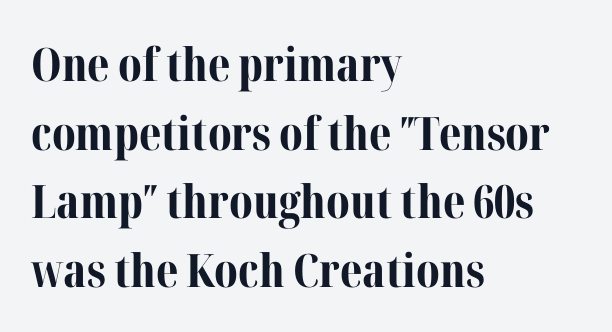
Q: Is the text bold? A: Yes.
Q: Is the text italic (slanted)? A: No, it is upright.
Q: Is the typeface a serif or a sans-serif typeface? A: Serif.
Q: Is the text underlined? A: No.
Q: How is the paragraph aligned? A: Left-aligned.
Q: Is the spacing between letters normal or unusually wide? A: Normal.
Q: Is the spacing between lines tight, normal or loose? A: Normal.
Q: Width (condensed, normal, or wide)? A: Normal.
Q: Stroke contrast? A: Medium.
Q: x-height? A: Medium.
Q: Monospaced? A: No.
